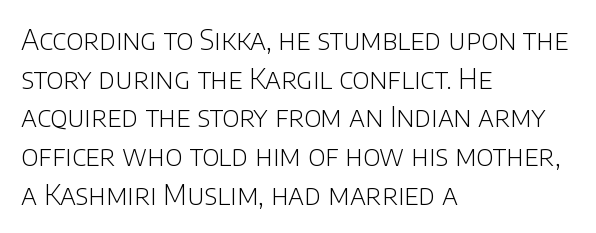
Q: Is the text bold? A: No.
Q: Is the text italic (slanted)? A: No, it is upright.
Q: Is the typeface a serif or a sans-serif typeface? A: Sans-serif.
Q: Is the text underlined? A: No.
Q: How is the paragraph aligned? A: Left-aligned.
Q: Is the spacing between letters normal or unusually wide? A: Normal.
Q: Is the spacing between lines tight, normal or loose? A: Normal.
Q: Width (condensed, normal, or wide)? A: Normal.
Q: Stroke contrast? A: Low.
Q: x-height? A: Large.
Q: Monospaced? A: No.
